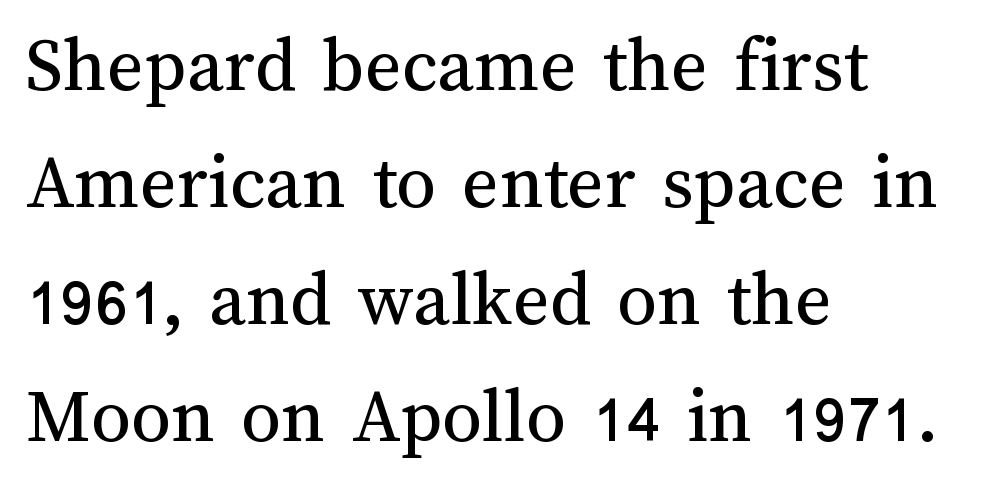
Q: Is the text bold? A: No.
Q: Is the text italic (slanted)? A: No, it is upright.
Q: Is the text underlined? A: No.
Q: How is the paragraph aligned? A: Left-aligned.
Q: Is the spacing between letters normal or unusually wide? A: Normal.
Q: Is the spacing between lines tight, normal or loose? A: Normal.
Q: Width (condensed, normal, or wide)? A: Normal.
Q: Stroke contrast? A: Medium.
Q: x-height? A: Medium.
Q: Monospaced? A: No.
